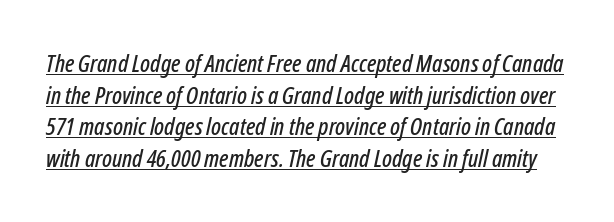
Compared with typical body copy, the letter spacing here is the same. The axis of the letterforms is tilted away from vertical. Honestly, the underline is the first thing you notice here. The space between consecutive lines is moderate.
